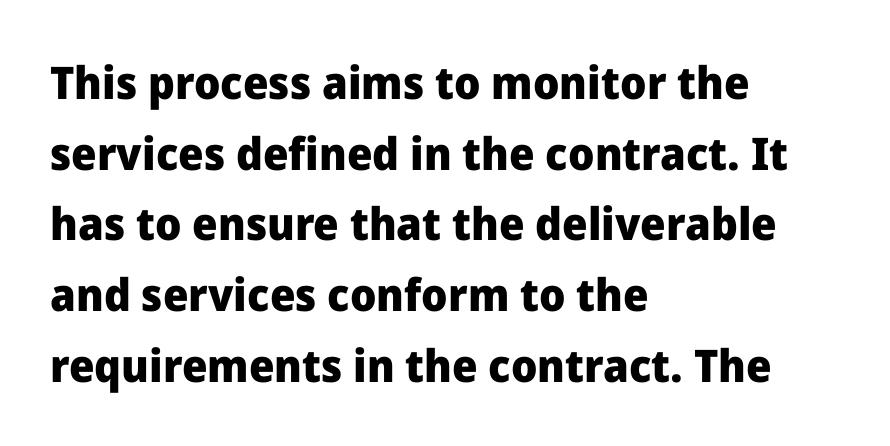
{"serif": "no", "italic": "no", "bold": "yes", "weight": "heavy", "width": "normal", "stroke_contrast": "low", "x_height": "medium", "monospaced": "no", "underline": "no", "align": "left", "line_spacing": "normal", "line_spacing_ratio": 1.57, "letter_spacing": "normal", "letter_spacing_em": 0.0, "glyph_px": 45}
